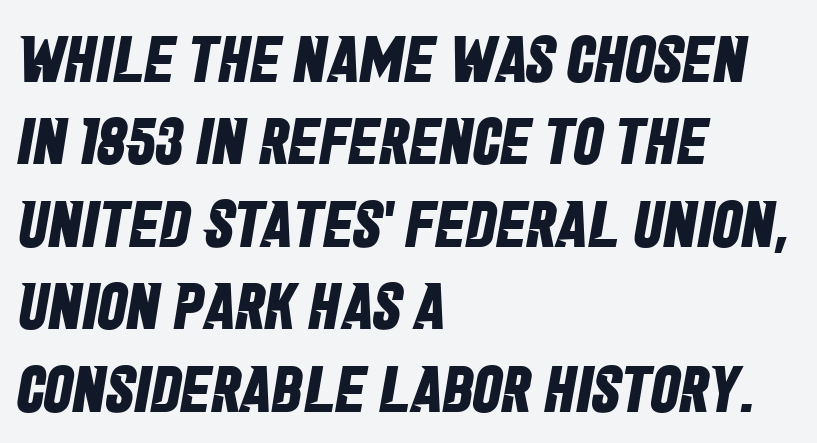
The image shows 66 px bold, condensed sans-serif type; set left-aligned, normal line spacing (1.25x), normal letter spacing, not underlined; low stroke contrast and a large x-height.
